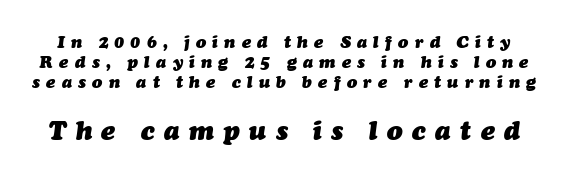
{"italic": "yes", "lean": "right", "slant_degrees": 7, "bold": "yes", "underline": "no", "line_spacing_ratio": 1.19, "letter_spacing": "wide", "letter_spacing_em": 0.37, "larger_block": "second", "size_ratio": 1.53, "glyph_px": 26}
